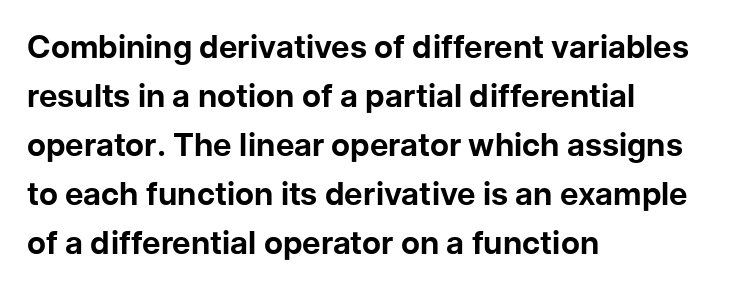
Q: Is the text bold? A: Yes.
Q: Is the text italic (slanted)? A: No, it is upright.
Q: Is the typeface a serif or a sans-serif typeface? A: Sans-serif.
Q: Is the text underlined? A: No.
Q: How is the paragraph aligned? A: Left-aligned.
Q: Is the spacing between letters normal or unusually wide? A: Normal.
Q: Is the spacing between lines tight, normal or loose? A: Normal.
Q: Width (condensed, normal, or wide)? A: Normal.
Q: Stroke contrast? A: Low.
Q: x-height? A: Medium.
Q: Monospaced? A: No.
